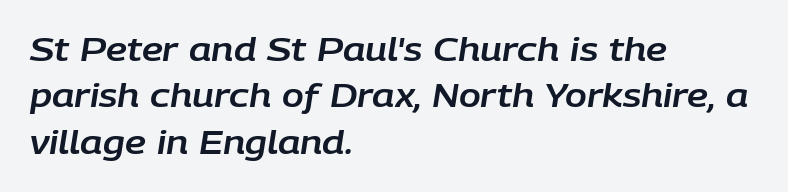
The image shows 32 px text type, italic (leaning right); set left-aligned, normal line spacing (1.45x), normal letter spacing, not underlined; low stroke contrast and a large x-height.
